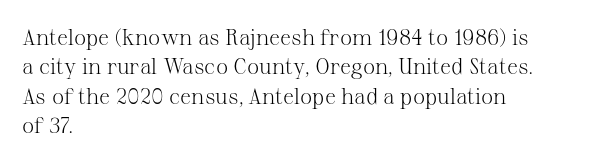
Caption: face not bold, strokes unweighted. Whoever set this chose a conventional vertical rhythm. This sample uses plain, unmodified letter spacing. The lettering stays uniformly vertical, giving the passage a roman look. Rule under the text: the space is simply empty.
